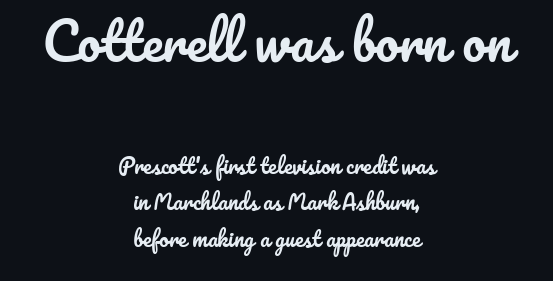
Q: Is the text italic (slanted)? A: Yes.
Q: Is the text underlined? A: No.
Q: How is the paragraph aligned? A: Centered.
Q: Is the spacing between letters normal or unusually wide? A: Normal.
Q: Which block of text is set in a larger size, the first (top) or the second (bottom)? A: The first (top) one.
Q: Width (condensed, normal, or wide)? A: Normal.
Q: Stroke contrast? A: Low.
Q: x-height? A: Small.
Q: Monospaced? A: No.
